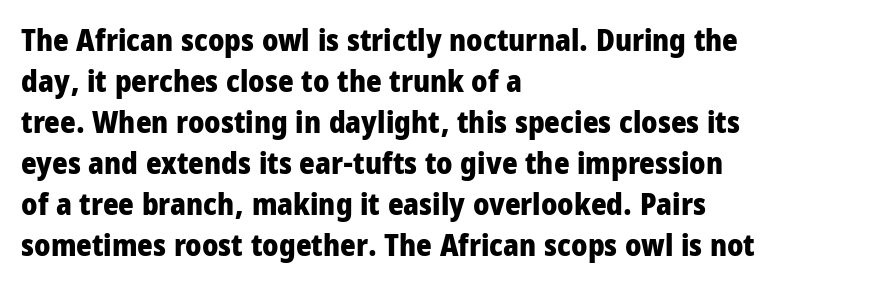
Style check: upright. The typesetting leans heavy: a genuine bold. Where is the straight margin? On the left. Words float on clear page, feet unadorned.
